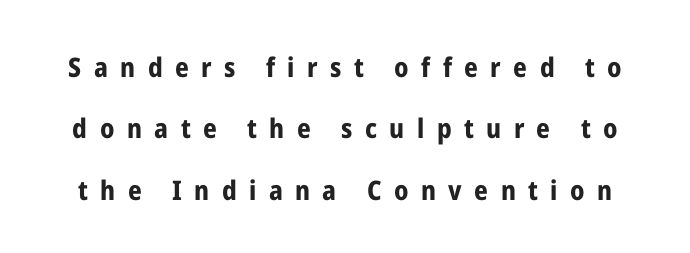
Q: Is the text bold? A: Yes.
Q: Is the text italic (slanted)? A: No, it is upright.
Q: Is the text underlined? A: No.
Q: Is the spacing between letters normal or unusually wide? A: Unusually wide.
Q: Is the spacing between lines tight, normal or loose? A: Loose.
